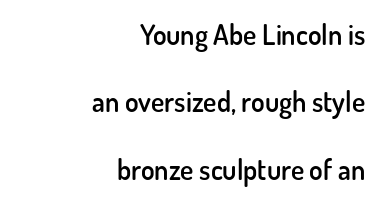
{"serif": "no", "italic": "no", "bold": "semi", "weight": "semibold", "width": "normal", "stroke_contrast": "low", "x_height": "small", "monospaced": "no", "underline": "no", "align": "right", "line_spacing": "loose", "line_spacing_ratio": 2.41, "letter_spacing": "normal", "letter_spacing_em": 0.0, "glyph_px": 28}
